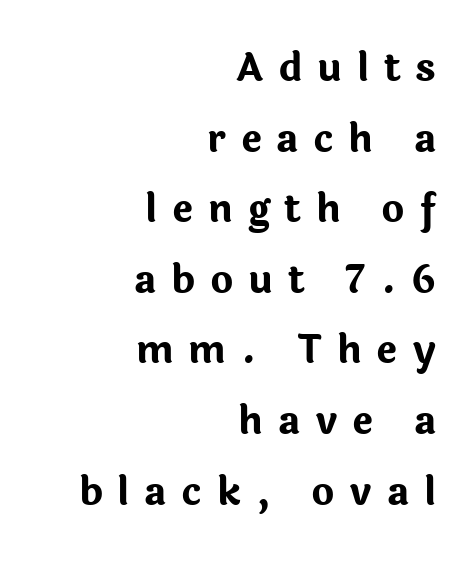
The zone under the glyphs is completely vacant. Short note: letters widely spaced. Look at the stroke-to-counter ratio: heavy, a bold. I'd call this a sans setting — the letters go barefoot. Posture: upright roman. One-word summary of the alignment: right.
